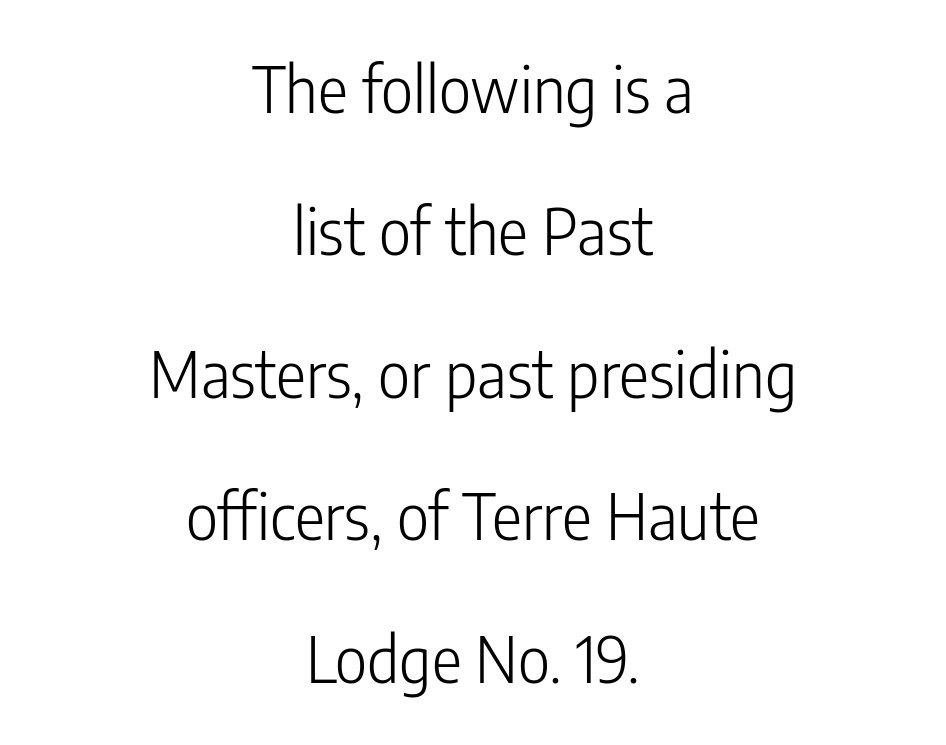
{"serif": "no", "italic": "no", "bold": "no", "weight": "light", "width": "condensed", "stroke_contrast": "low", "x_height": "medium", "monospaced": "no", "underline": "no", "align": "center", "line_spacing": "loose", "line_spacing_ratio": 2.26, "letter_spacing": "normal", "letter_spacing_em": 0.0, "glyph_px": 63}
